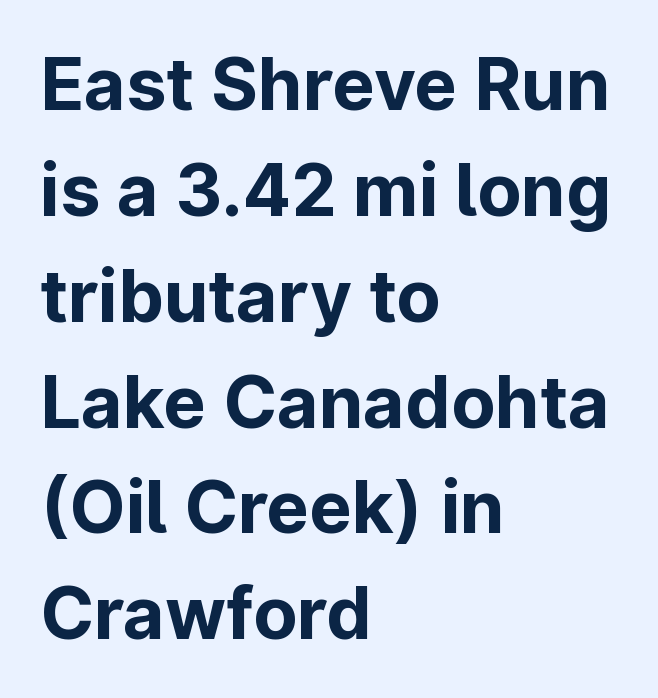
{"serif": "no", "italic": "no", "bold": "yes", "weight": "bold", "width": "normal", "stroke_contrast": "low", "x_height": "medium", "monospaced": "no", "underline": "no", "align": "left", "line_spacing": "normal", "line_spacing_ratio": 1.47, "letter_spacing": "normal", "letter_spacing_em": 0.0, "glyph_px": 72}
